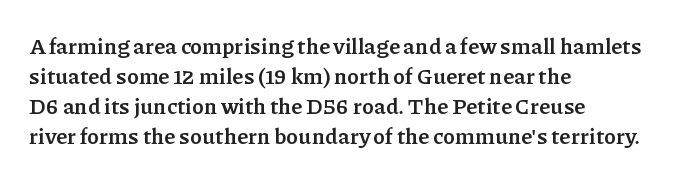
The image shows 22 px bold type, upright; set left-aligned, normal line spacing (1.37x), normal letter spacing, not underlined.
